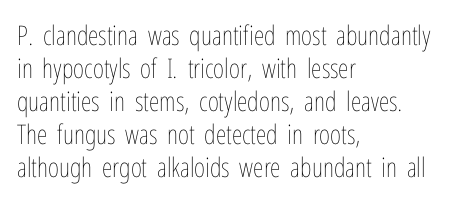
The type sits square on the baseline with zero lean. All the whitespace from short lines collects on the right. Students, note that the glyphs here touch the page at normal intervals. Weight class: somewhere from thin through regular. The foot of each line stays bare and open.
